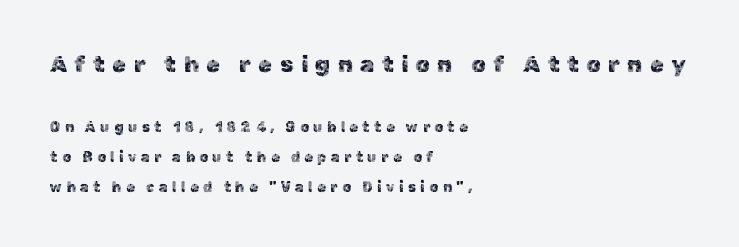
Q: Is the text italic (slanted)? A: No, it is upright.
Q: Is the text underlined? A: No.
Q: How is the paragraph aligned? A: Left-aligned.
Q: Is the spacing between letters normal or unusually wide? A: Unusually wide.
Q: Is the spacing between lines tight, normal or loose? A: Loose.
Q: Which block of text is set in a larger size, the first (top) or the second (bottom)? A: The first (top) one.
